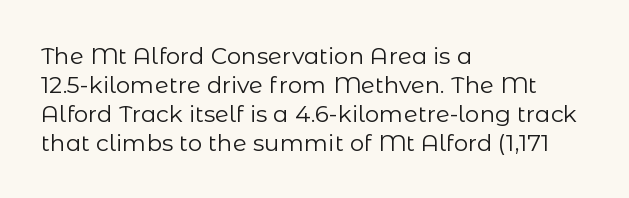
{"italic": "no", "bold": "no", "underline": "no", "align": "left", "line_spacing": "normal", "line_spacing_ratio": 1.26, "letter_spacing": "normal", "letter_spacing_em": 0.0, "glyph_px": 23}
